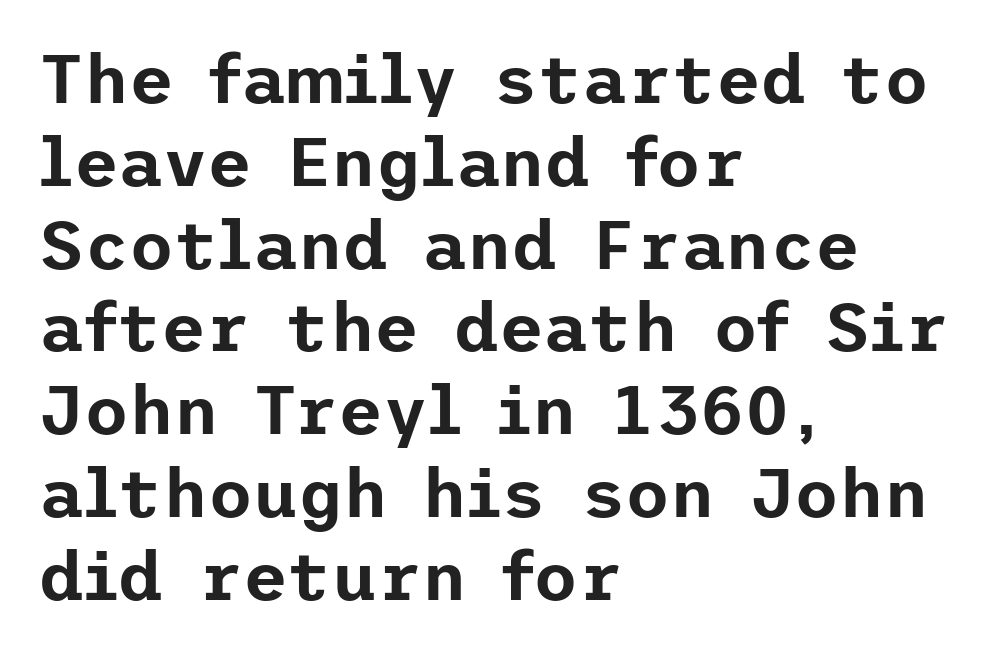
Descenders are the only things crossing below the line. Look at the bottom of the vertical strokes: they stop flat, with no serifs. Reading down the block, your eye returns to a fixed left position each line. Ordinary non-slanted type is in use. The face used here is rendered with its standard letterfit.
